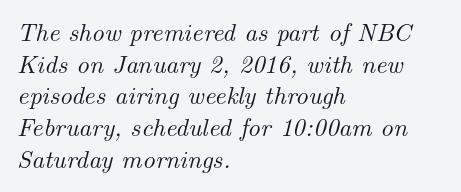
{"italic": "yes", "lean": "right", "slant_degrees": 14, "underline": "no", "align": "left", "line_spacing": "normal", "line_spacing_ratio": 1.27, "letter_spacing": "normal", "letter_spacing_em": 0.0, "glyph_px": 25}
